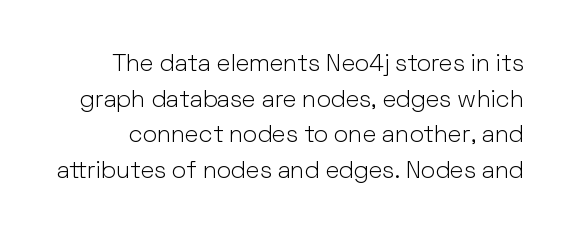
Q: Is the text bold? A: No.
Q: Is the text italic (slanted)? A: No, it is upright.
Q: Is the text underlined? A: No.
Q: Is the spacing between letters normal or unusually wide? A: Normal.
Q: Is the spacing between lines tight, normal or loose? A: Normal.
